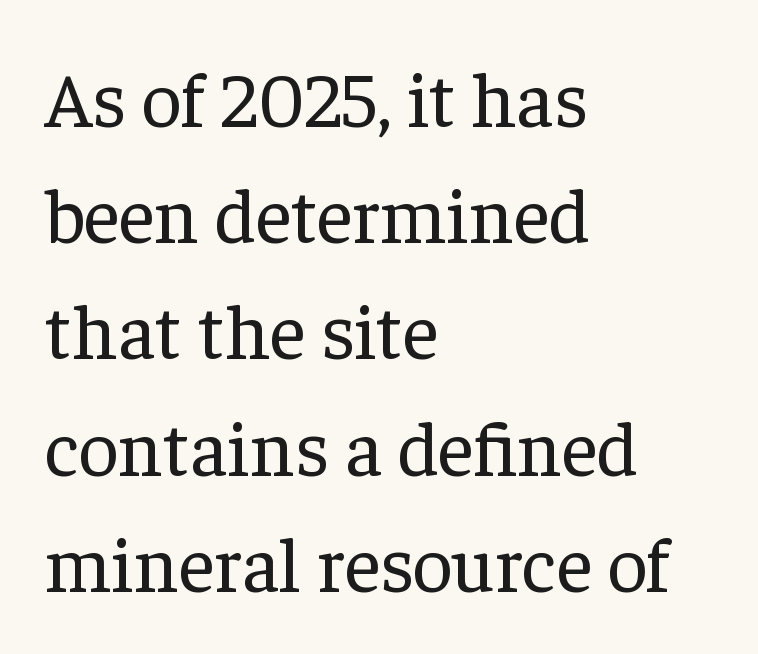
Note: serifs present on the glyphs. Is this a heavy cut? Hardly; it is regular or lighter. Compared with typical paragraphs, the rows here are spaced about the same. The face used here is proportionally spaced, like ordinary book or web type.
